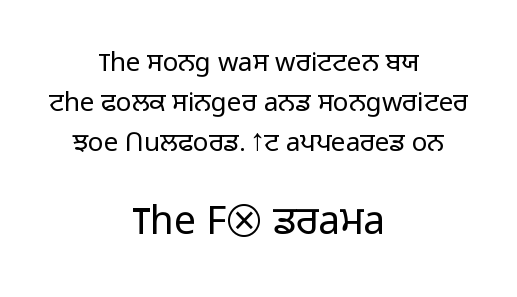
If you measured baseline to baseline, you'd find a middling distance. Spacing between characters is what you'd get straight out of the box. These lines are rendered in a variable-pitch font. Do the letters lean? They stand straight.
